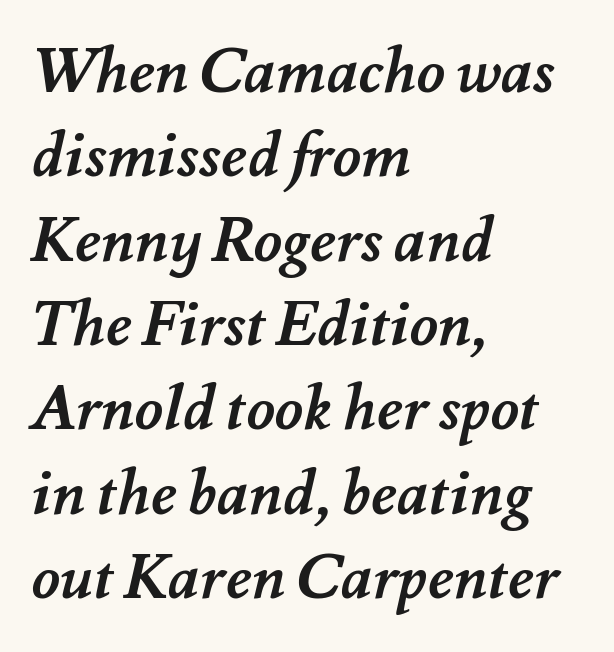
Normally led — the rows are evenly, conventionally spaced. Proportional: the letters do not fall into vertical columns. Glyph-to-glyph distance matches everyday printed text. Compared with an ordinary text face, these strokes are far heavier — a full bold. Descenders are the only things crossing below the line. Compared with a centered layout, this one pins lines to the left instead.
